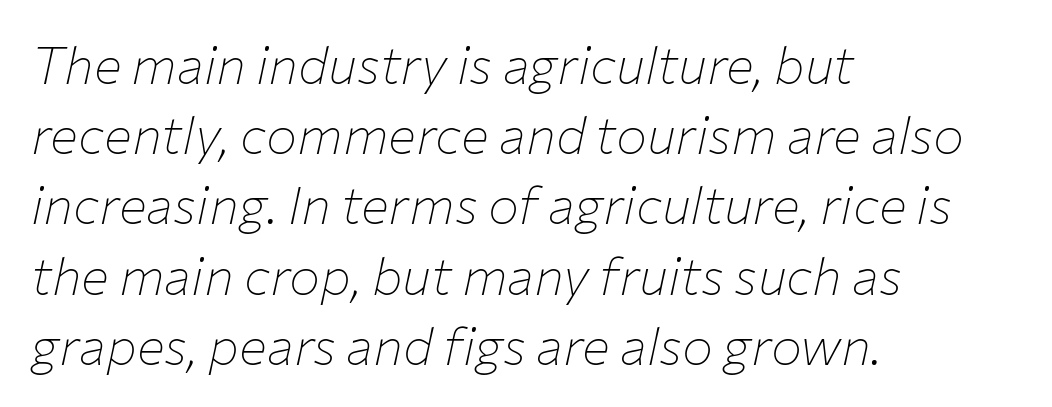
{"italic": "yes", "lean": "right", "slant_degrees": 12, "bold": "no", "weight": "thin", "width": "normal", "stroke_contrast": "low", "x_height": "medium", "monospaced": "no", "underline": "no", "align": "left", "line_spacing": "normal", "line_spacing_ratio": 1.35, "letter_spacing": "normal", "letter_spacing_em": 0.0, "glyph_px": 52}
